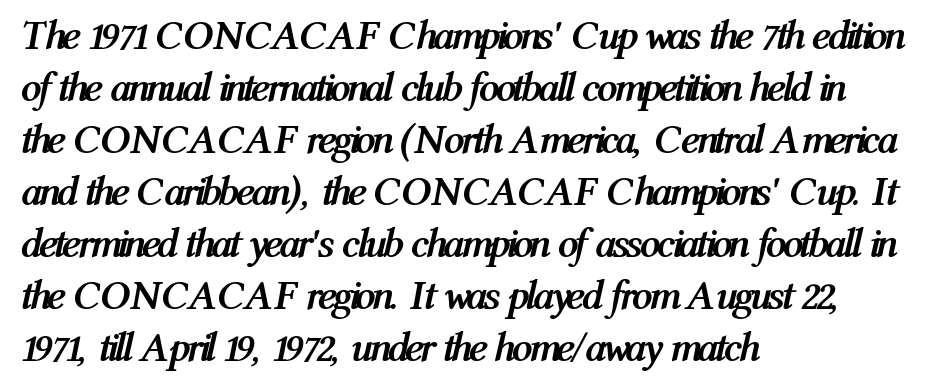
The image shows 41 px semibold, condensed type, italic (leaning right); set left-aligned, normal line spacing (1.27x), normal letter spacing, not underlined; medium stroke contrast and a medium x-height.
